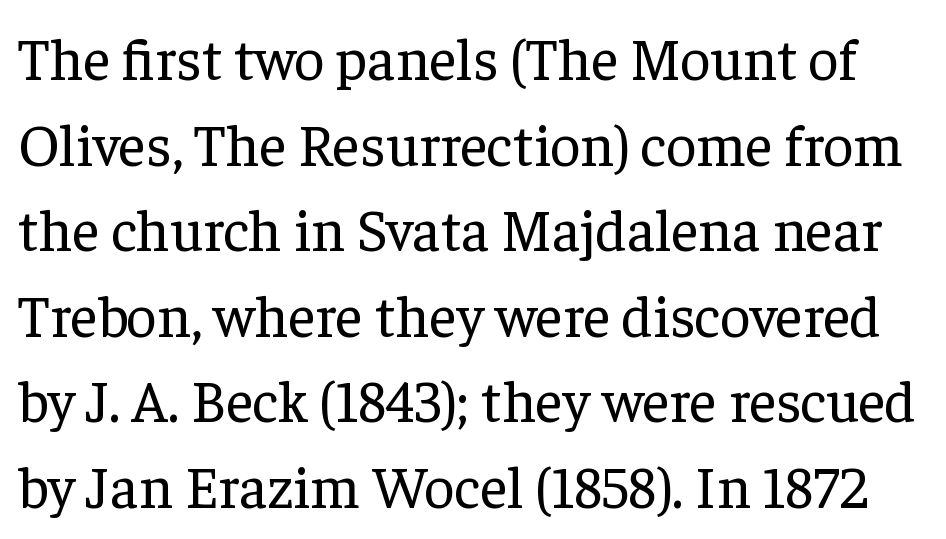
{"serif": "yes", "italic": "no", "bold": "no", "weight": "regular", "width": "normal", "stroke_contrast": "low", "x_height": "medium", "monospaced": "no", "underline": "no", "line_spacing": "normal", "line_spacing_ratio": 1.45, "letter_spacing": "normal", "letter_spacing_em": 0.0, "glyph_px": 59}
